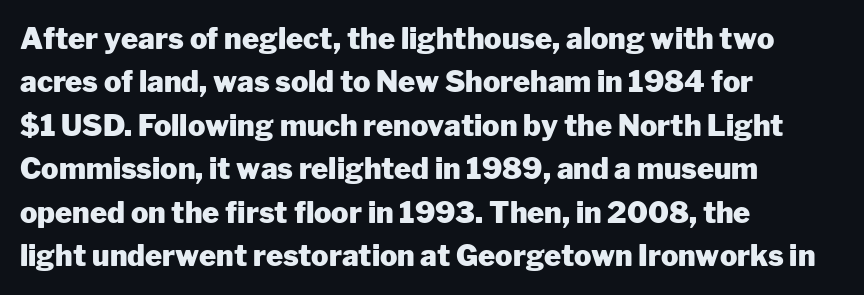
Is this a fixed-width face? No — the glyphs have proportional, varying widths. If you drew a ruler down the left edge, every line would touch it. Honestly, the row spacing looks completely unremarkable. A roman cut, with each character standing at attention. Lines of text with bare space underneath. Default kerning and tracking; the words read as compact shapes.
